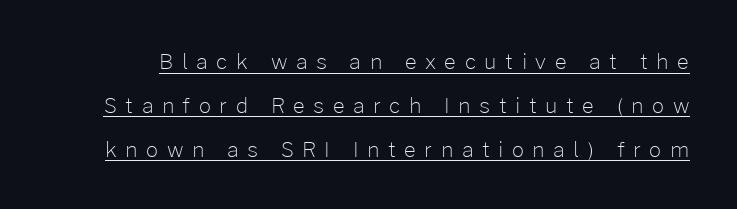
The image shows 21 px text type, upright; set loose line spacing (2.09x), unusually wide letter spacing (+0.4 em), underlined.
